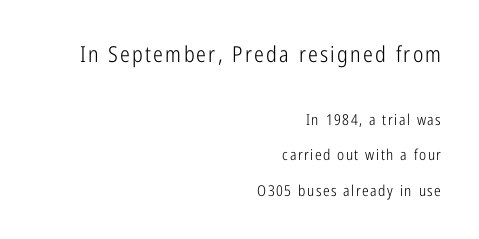
{"italic": "no", "bold": "no", "underline": "no", "align": "right", "line_spacing": "loose", "line_spacing_ratio": 2.37, "larger_block": "first", "size_ratio": 1.47, "glyph_px": 22}
